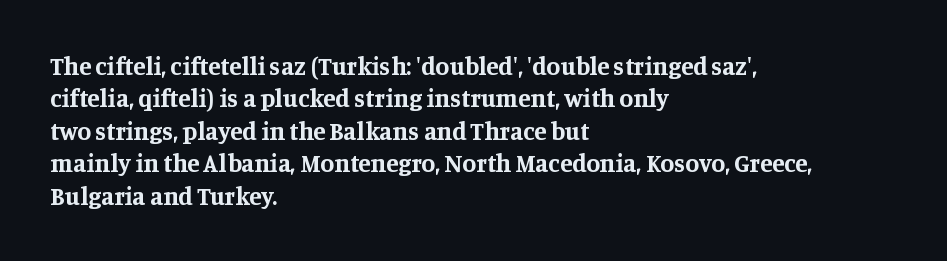
Q: Is the text bold? A: Yes.
Q: Is the text italic (slanted)? A: No, it is upright.
Q: Is the text underlined? A: No.
Q: How is the paragraph aligned? A: Left-aligned.
Q: Is the spacing between letters normal or unusually wide? A: Normal.
Q: Is the spacing between lines tight, normal or loose? A: Normal.
